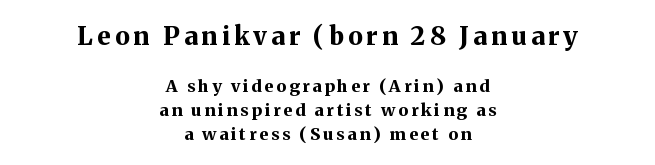
Q: Is the text bold? A: Yes.
Q: Is the text italic (slanted)? A: No, it is upright.
Q: Is the text underlined? A: No.
Q: How is the paragraph aligned? A: Centered.
Q: Is the spacing between lines tight, normal or loose? A: Normal.
Q: Which block of text is set in a larger size, the first (top) or the second (bottom)? A: The first (top) one.
